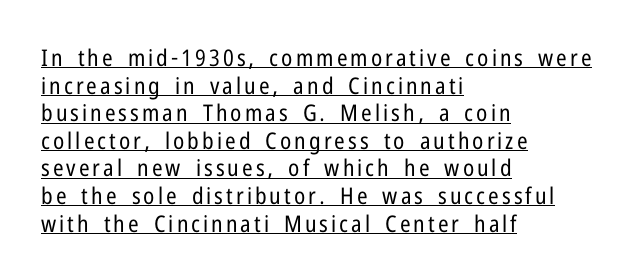
Q: Is the text bold? A: No.
Q: Is the text italic (slanted)? A: No, it is upright.
Q: Is the text underlined? A: Yes.
Q: How is the paragraph aligned? A: Left-aligned.
